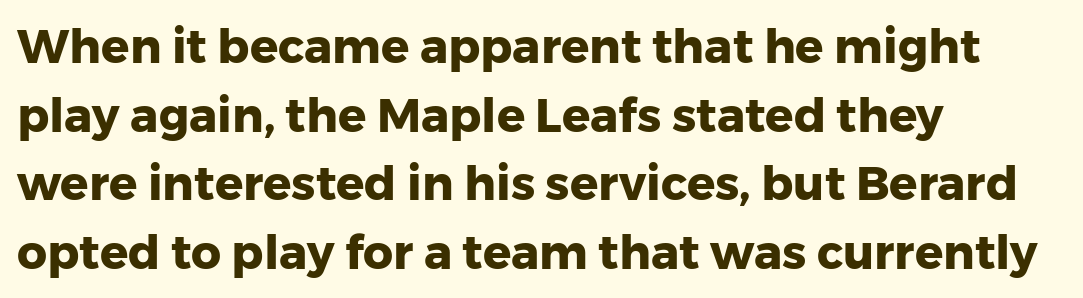
The image shows 47 px heavy sans-serif type, upright; set left-aligned, normal line spacing (1.46x), normal letter spacing, not underlined; low stroke contrast and a medium x-height.
